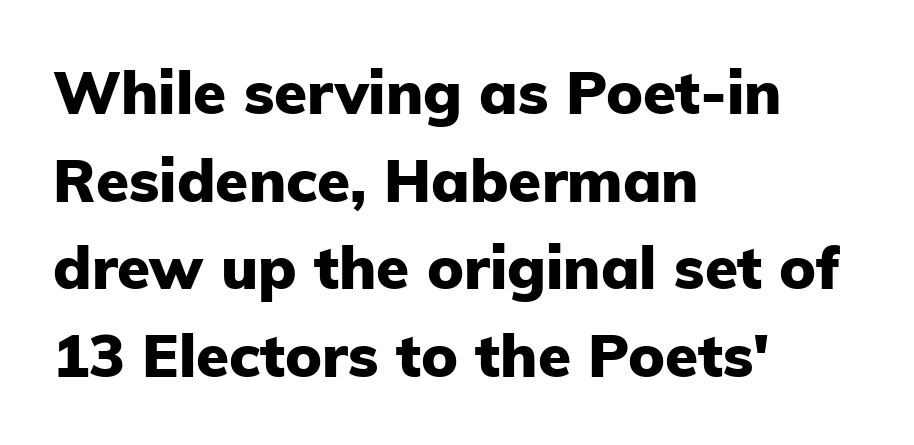
The image shows 60 px heavy sans-serif type, upright; set left-aligned, normal line spacing (1.46x), normal letter spacing, not underlined; low stroke contrast and a medium x-height.
